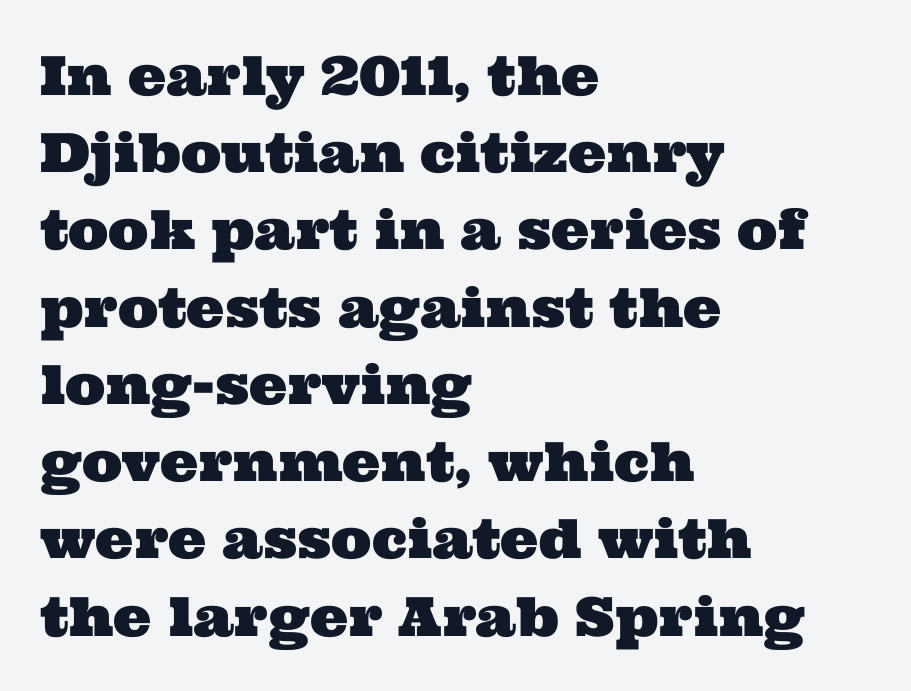
The image shows 54 px wide serif type; set left-aligned, normal line spacing (1.43x), normal letter spacing, not underlined; medium stroke contrast and a medium x-height.
